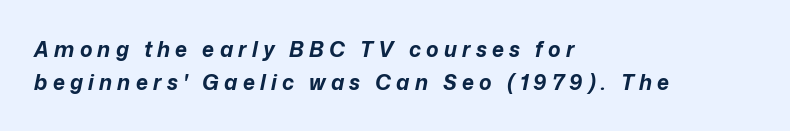
The image shows 21 px bold type, italic (leaning right); set left-aligned, normal line spacing (1.55x), unusually wide letter spacing (+0.25 em), not underlined.
